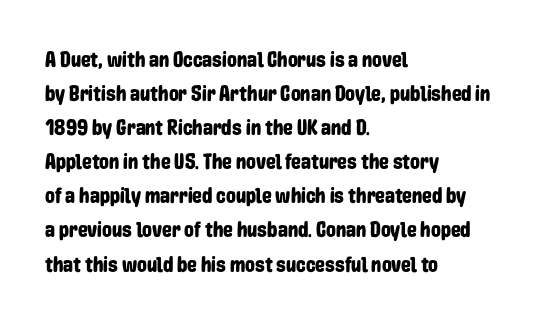
Q: Is the text italic (slanted)? A: No, it is upright.
Q: Is the text underlined? A: No.
Q: How is the paragraph aligned? A: Left-aligned.
Q: Is the spacing between letters normal or unusually wide? A: Normal.
Q: Is the spacing between lines tight, normal or loose? A: Normal.
